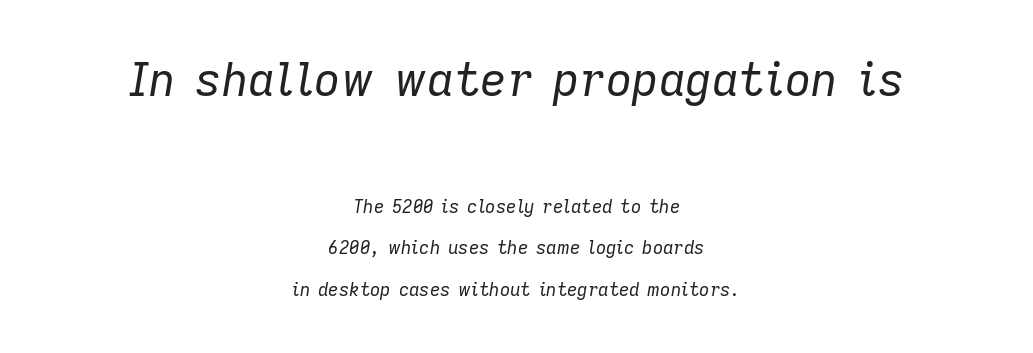
Is the letter spacing exaggerated? No — it looks like the ordinary default. Tall strokes in this sample are angled rather than plumb. What's the leading like? Stretched, with rows far apart. The paragraph shown floats in the horizontal middle. If you squint, the top block still reads clearly — it's the larger of the two. Proportional: the letters do not fall into vertical columns.
